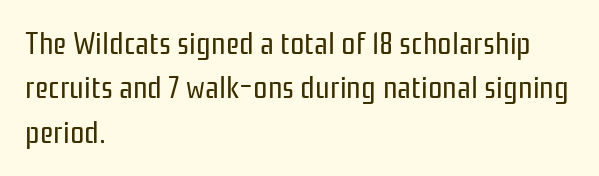
Proportional: the letters do not fall into vertical columns. The typography opts for an upright posture over an oblique one. Font category for this specimen: sans-serif. Summary of vertical rhythm: regular, with standard interline spacing.
